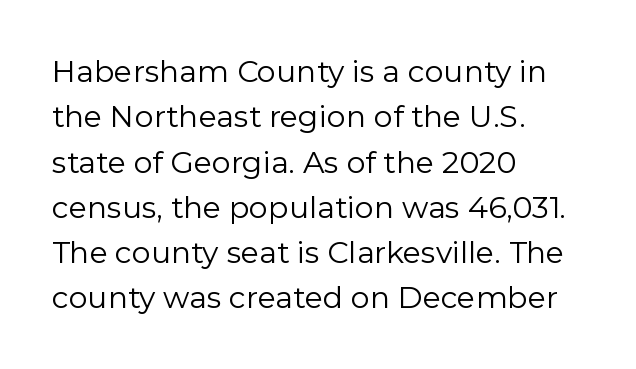
Is this a fixed-width face? No — the glyphs have proportional, varying widths. Stroke thickness stays within the range of a standard reading face or lighter. These lines are composed in type without serifs. Reading down the column, the eye jumps a familiar distance to each next line. Posture: upright roman.
